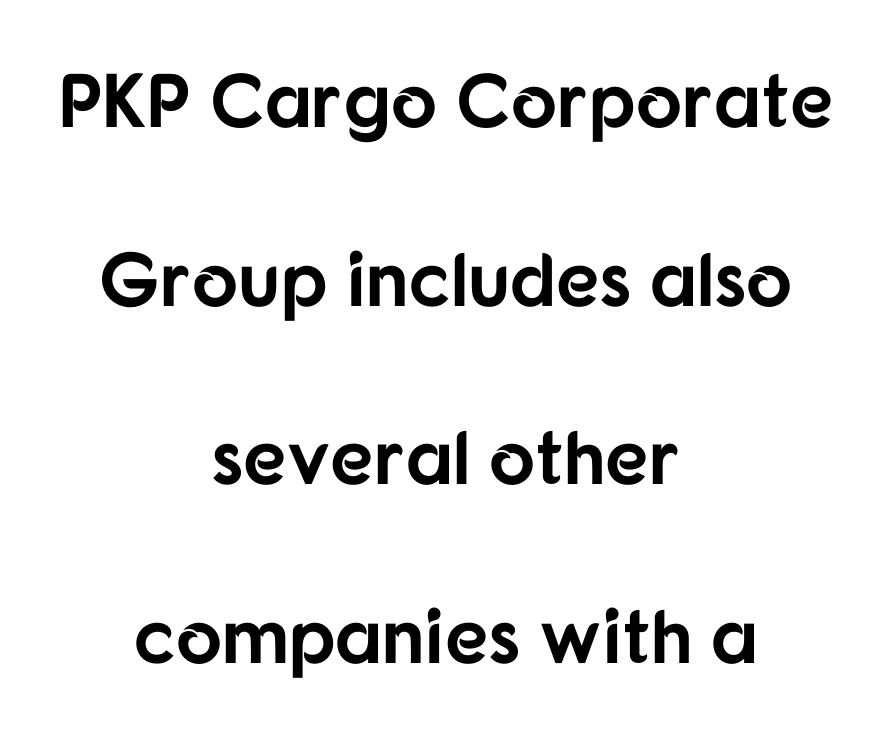
The image shows 76 px bold sans-serif type, upright; set centered, loose line spacing (2.35x), normal letter spacing, not underlined; low stroke contrast and a medium x-height.
